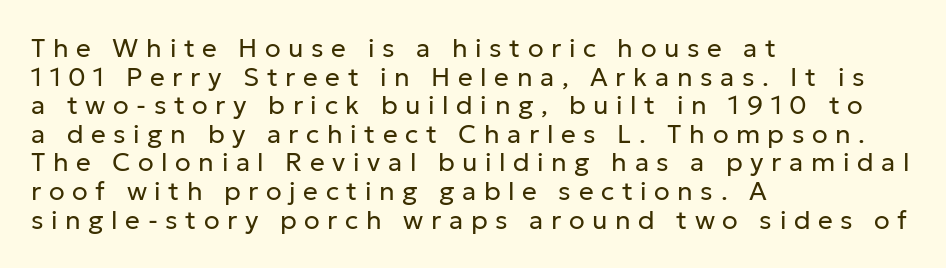
{"italic": "no", "bold": "no", "underline": "no", "align": "left", "line_spacing": "tight", "line_spacing_ratio": 1.1, "letter_spacing": "wide", "letter_spacing_em": 0.29, "glyph_px": 26}
